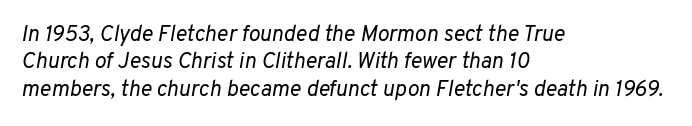
Q: Is the text bold? A: No.
Q: Is the text italic (slanted)? A: Yes, it leans right by about 10 degrees.
Q: Is the text underlined? A: No.
Q: How is the paragraph aligned? A: Left-aligned.
Q: Is the spacing between letters normal or unusually wide? A: Normal.
